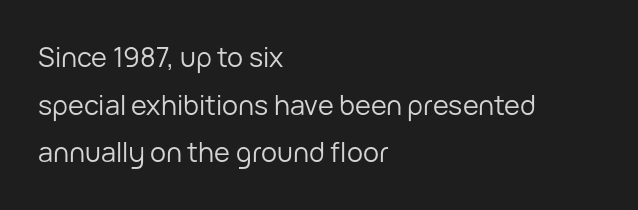
The image shows 27 px text type, upright; set left-aligned, line spacing 1.76x, normal letter spacing, not underlined.
